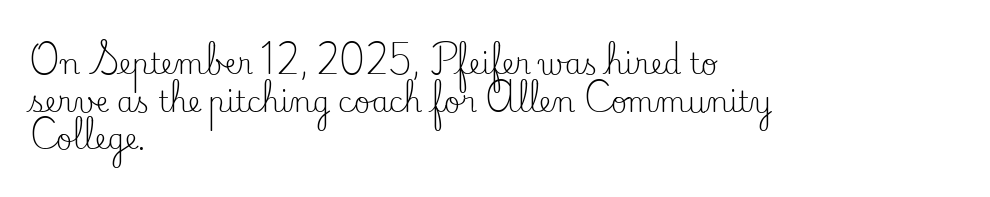
Q: Is the text bold? A: No.
Q: Is the text italic (slanted)? A: No, it is upright.
Q: Is the text underlined? A: No.
Q: How is the paragraph aligned? A: Left-aligned.
Q: Is the spacing between letters normal or unusually wide? A: Normal.
Q: Is the spacing between lines tight, normal or loose? A: Normal.
Q: Width (condensed, normal, or wide)? A: Normal.
Q: Stroke contrast? A: Low.
Q: x-height? A: Small.
Q: Monospaced? A: No.
